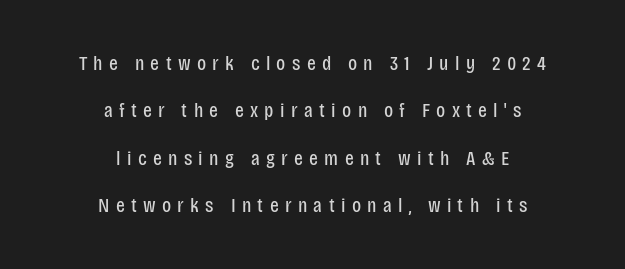
{"italic": "no", "bold": "no", "underline": "no", "align": "center", "line_spacing": "loose", "line_spacing_ratio": 2.26, "letter_spacing": "wide", "letter_spacing_em": 0.3, "glyph_px": 21}
